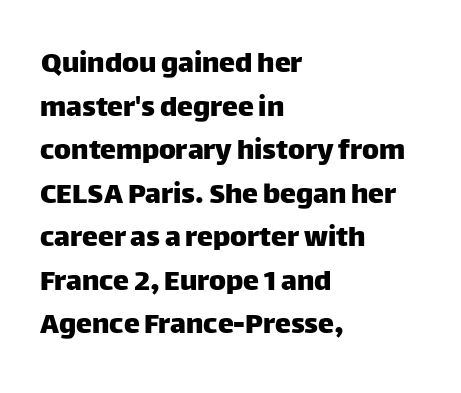
Q: Is the text italic (slanted)? A: No, it is upright.
Q: Is the typeface a serif or a sans-serif typeface? A: Sans-serif.
Q: Is the text underlined? A: No.
Q: How is the paragraph aligned? A: Left-aligned.
Q: Is the spacing between letters normal or unusually wide? A: Normal.
Q: Is the spacing between lines tight, normal or loose? A: Normal.
Q: Width (condensed, normal, or wide)? A: Normal.
Q: Stroke contrast? A: Low.
Q: x-height? A: Large.
Q: Monospaced? A: No.
